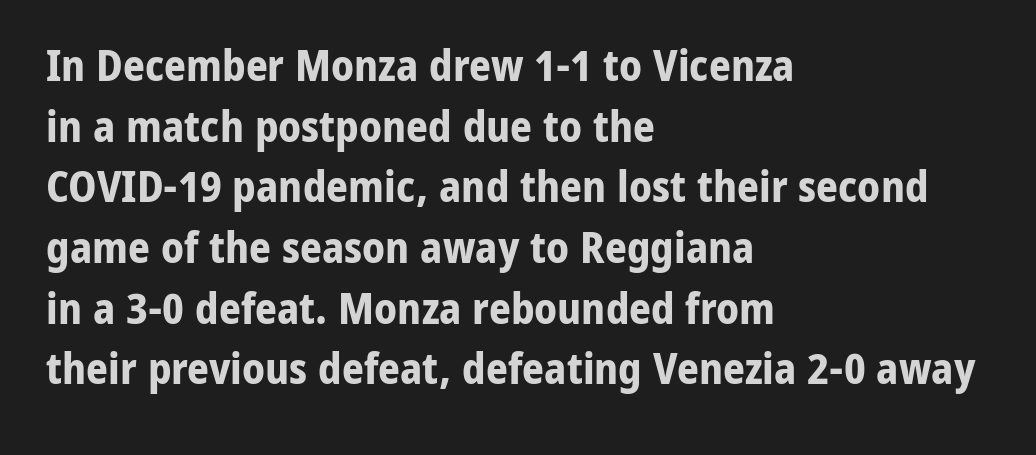
Q: Is the text bold? A: Yes.
Q: Is the text italic (slanted)? A: No, it is upright.
Q: Is the typeface a serif or a sans-serif typeface? A: Sans-serif.
Q: Is the text underlined? A: No.
Q: How is the paragraph aligned? A: Left-aligned.
Q: Is the spacing between letters normal or unusually wide? A: Normal.
Q: Is the spacing between lines tight, normal or loose? A: Normal.
Q: Width (condensed, normal, or wide)? A: Normal.
Q: Stroke contrast? A: Low.
Q: x-height? A: Medium.
Q: Monospaced? A: No.
